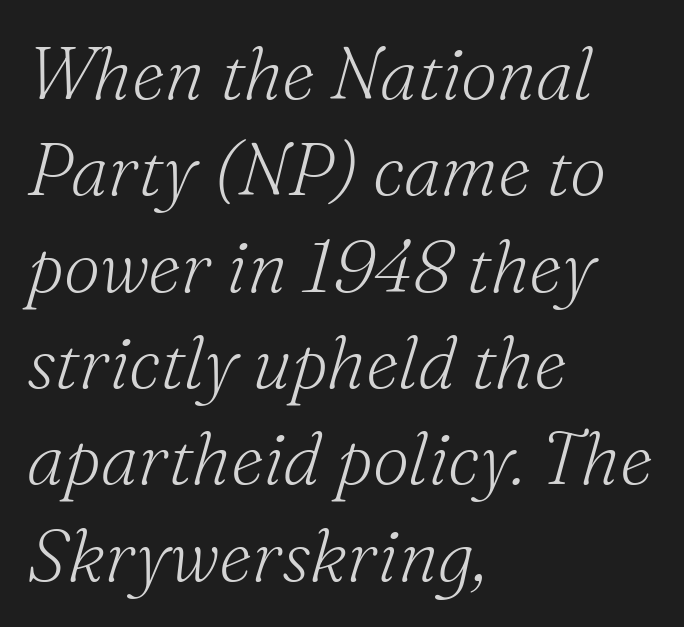
The image shows 73 px light serif type, italic (leaning right); set left-aligned, normal line spacing (1.32x), normal letter spacing, not underlined; medium stroke contrast and a small x-height.
